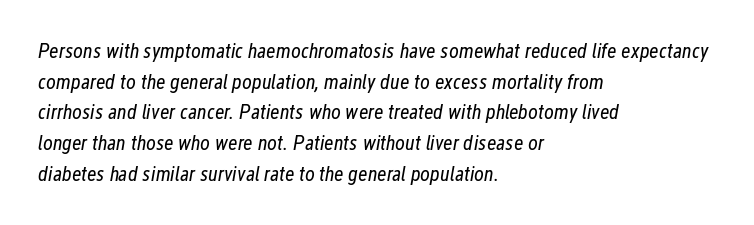
Q: Is the text bold? A: No.
Q: Is the text italic (slanted)? A: Yes, it leans right by about 12 degrees.
Q: Is the text underlined? A: No.
Q: How is the paragraph aligned? A: Left-aligned.
Q: Is the spacing between letters normal or unusually wide? A: Normal.
Q: Is the spacing between lines tight, normal or loose? A: Normal.
